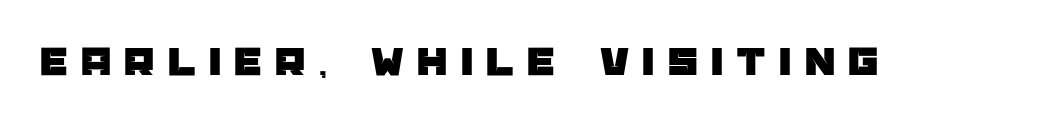
{"serif": "no", "italic": "no", "width": "normal", "stroke_contrast": "low", "x_height": "large", "monospaced": "no", "underline": "no", "letter_spacing": "wide", "letter_spacing_em": 0.31, "glyph_px": 43}
